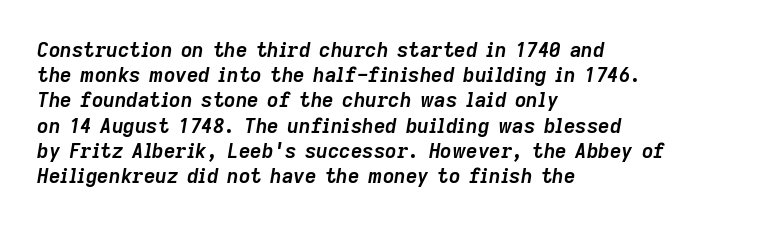
{"italic": "yes", "lean": "right", "slant_degrees": 9, "bold": "yes", "underline": "no", "align": "left", "line_spacing": "normal", "line_spacing_ratio": 1.26, "letter_spacing": "normal", "letter_spacing_em": 0.0, "glyph_px": 20}
